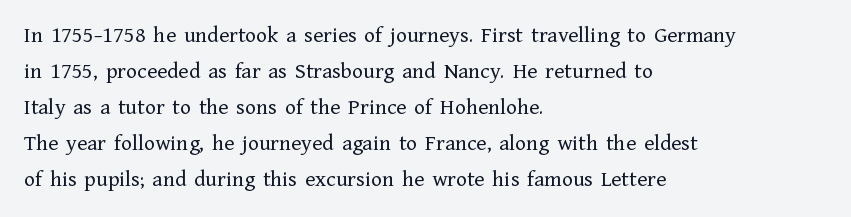
Q: Is the text bold? A: No.
Q: Is the text italic (slanted)? A: No, it is upright.
Q: Is the text underlined? A: No.
Q: How is the paragraph aligned? A: Left-aligned.
Q: Is the spacing between letters normal or unusually wide? A: Normal.
Q: Is the spacing between lines tight, normal or loose? A: Normal.
